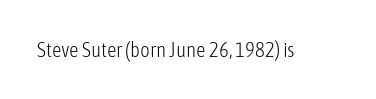
{"italic": "no", "bold": "no", "underline": "no", "letter_spacing": "normal", "letter_spacing_em": 0.0, "glyph_px": 21}
